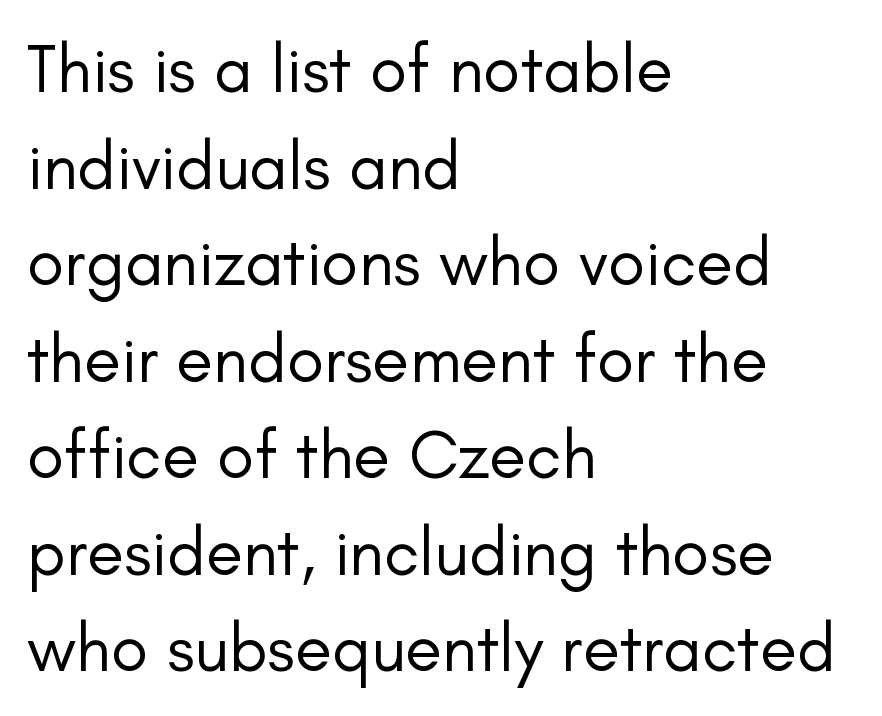
Q: Is the text bold? A: No.
Q: Is the text italic (slanted)? A: No, it is upright.
Q: Is the typeface a serif or a sans-serif typeface? A: Sans-serif.
Q: Is the text underlined? A: No.
Q: How is the paragraph aligned? A: Left-aligned.
Q: Is the spacing between letters normal or unusually wide? A: Normal.
Q: Is the spacing between lines tight, normal or loose? A: Normal.
Q: Width (condensed, normal, or wide)? A: Normal.
Q: Stroke contrast? A: Low.
Q: x-height? A: Small.
Q: Monospaced? A: No.
